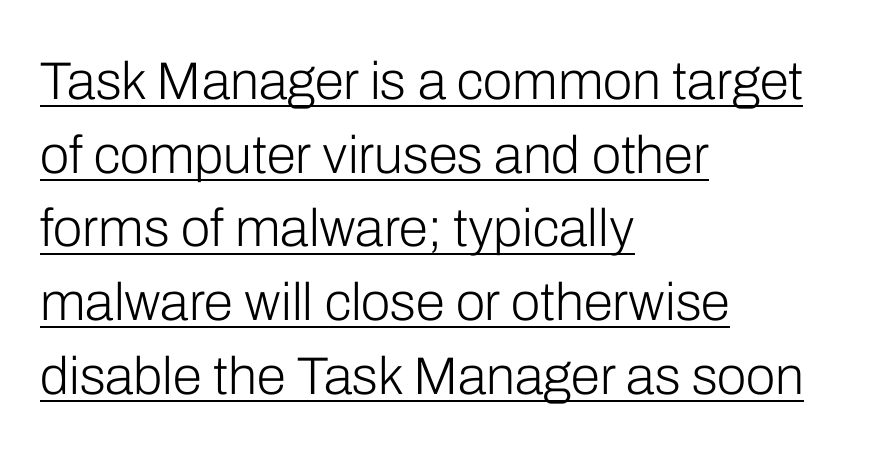
The image shows 53 px light sans-serif type, upright; set left-aligned, normal line spacing (1.39x), normal letter spacing, underlined; low stroke contrast and a medium x-height.
